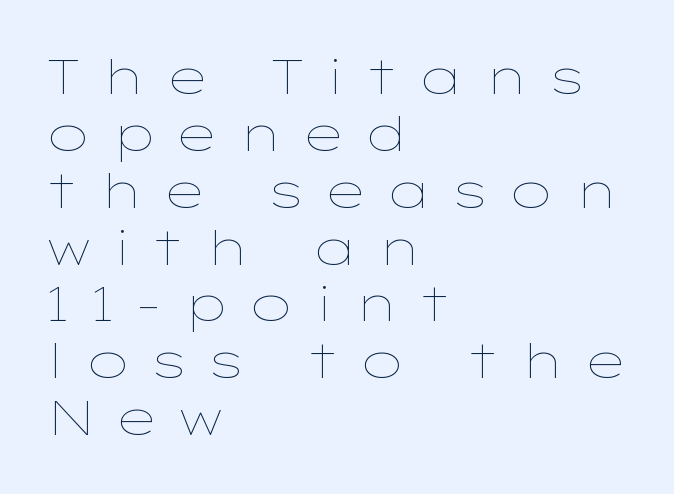
{"italic": "no", "bold": "no", "weight": "thin", "width": "wide", "stroke_contrast": "low", "x_height": "medium", "monospaced": "no", "underline": "no", "align": "left", "line_spacing_ratio": 1.16, "letter_spacing": "wide", "letter_spacing_em": 0.37, "glyph_px": 49}
